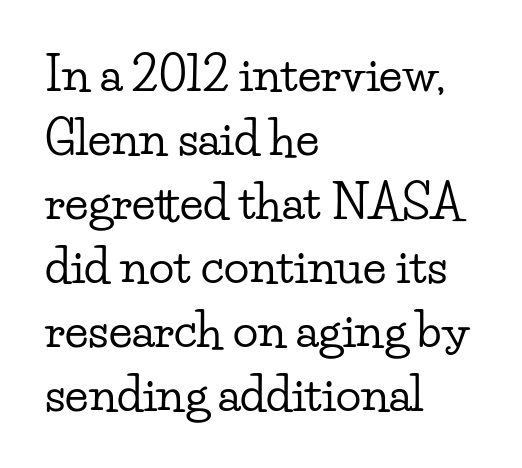
The image shows 47 px wide serif type, upright; set left-aligned, normal line spacing (1.36x), normal letter spacing, not underlined; low stroke contrast and a small x-height.
